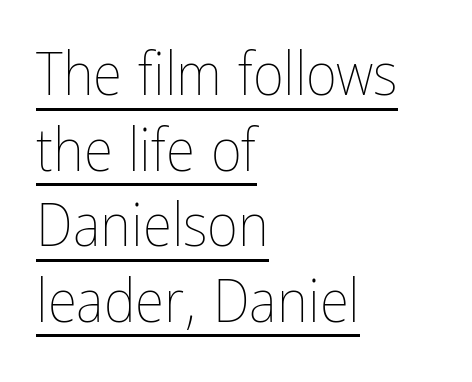
Spacing verdict: proportional, widths tailored to each character. Spacing between characters is what you'd get straight out of the box. This rendering uses left alignment, leaving the right contour irregular. The weight tops out at a normal text grade. The lines sit at an ordinary, default distance from one another.
